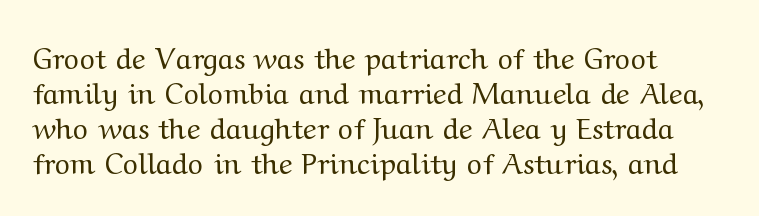
The image shows 29 px regular-weight, wide serif type, upright; set line spacing 1.21x, normal letter spacing, not underlined; medium stroke contrast and a medium x-height.
